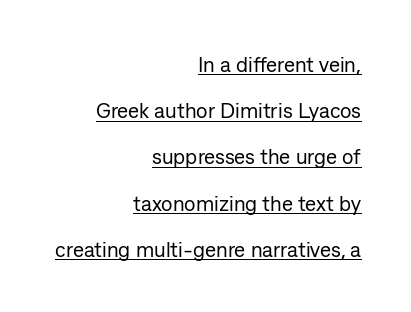
{"italic": "no", "bold": "no", "underline": "yes", "align": "right", "line_spacing": "loose", "line_spacing_ratio": 2.2, "letter_spacing": "normal", "letter_spacing_em": 0.0, "glyph_px": 21}
